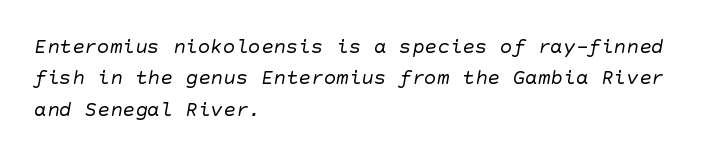
Q: Is the text bold? A: No.
Q: Is the text underlined? A: No.
Q: How is the paragraph aligned? A: Left-aligned.
Q: Is the spacing between letters normal or unusually wide? A: Normal.
Q: Is the spacing between lines tight, normal or loose? A: Normal.
